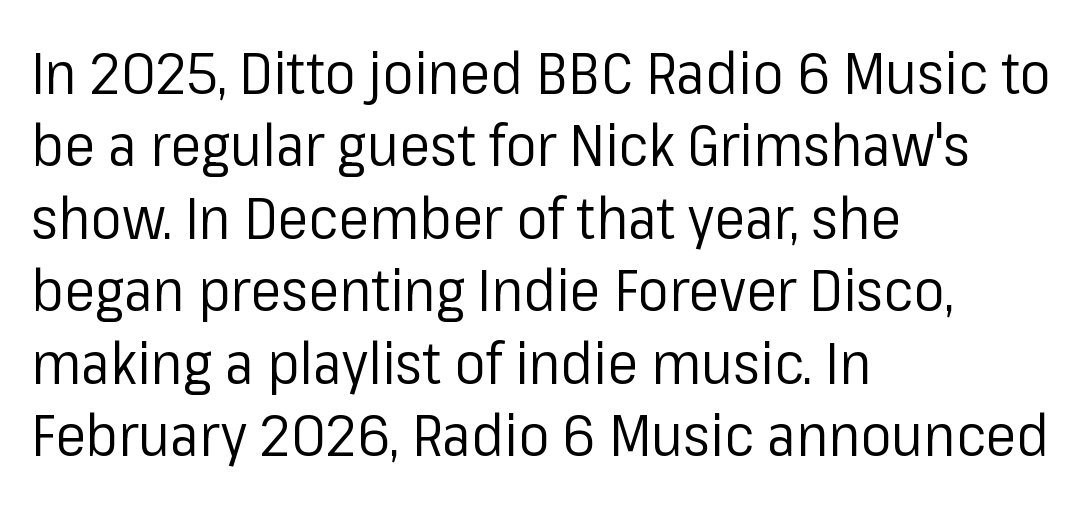
Q: Is the text bold? A: No.
Q: Is the text italic (slanted)? A: No, it is upright.
Q: Is the typeface a serif or a sans-serif typeface? A: Sans-serif.
Q: Is the text underlined? A: No.
Q: How is the paragraph aligned? A: Left-aligned.
Q: Is the spacing between letters normal or unusually wide? A: Normal.
Q: Is the spacing between lines tight, normal or loose? A: Normal.
Q: Width (condensed, normal, or wide)? A: Normal.
Q: Stroke contrast? A: Low.
Q: x-height? A: Medium.
Q: Monospaced? A: No.
